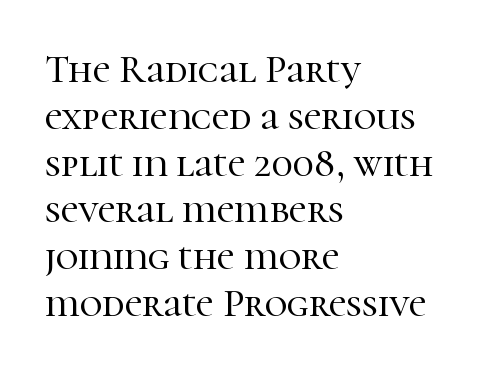
The image shows 39 px serif type, upright; set left-aligned, line spacing 1.2x, normal letter spacing, not underlined; high stroke contrast and a medium x-height.
